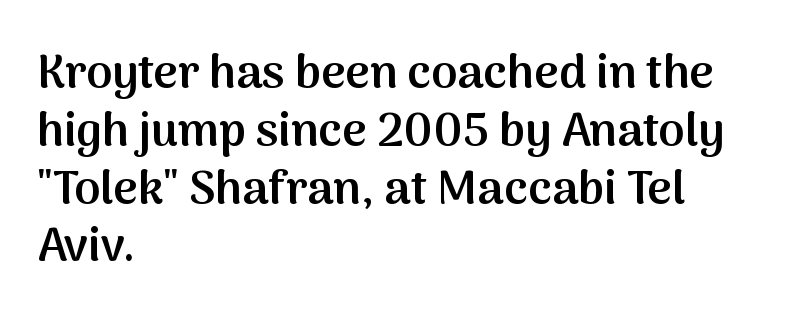
{"serif": "no", "italic": "no", "bold": "semi", "weight": "semibold", "width": "normal", "stroke_contrast": "medium", "x_height": "medium", "monospaced": "no", "underline": "no", "align": "left", "line_spacing_ratio": 1.23, "letter_spacing": "normal", "letter_spacing_em": 0.0, "glyph_px": 47}
